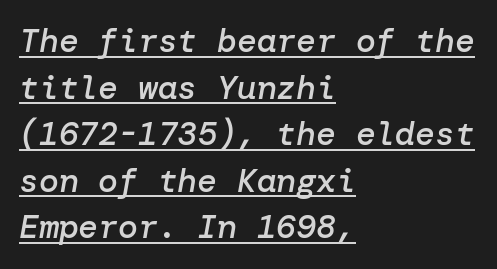
{"italic": "yes", "lean": "right", "slant_degrees": 10, "bold": "semi", "weight": "semibold", "width": "normal", "stroke_contrast": "low", "x_height": "medium", "underline": "yes", "align": "left", "line_spacing": "normal", "line_spacing_ratio": 1.41, "letter_spacing": "normal", "letter_spacing_em": 0.0, "glyph_px": 33}
